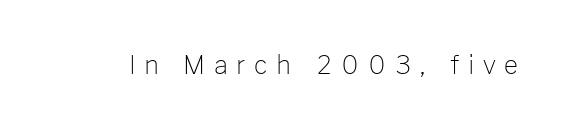
This rendering features lettering with no underline. This reads as an unemphasized weight, regular at the heaviest. Display-style spreading of the glyphs; the letterfit is very open. This is roman type, the default non-slanted kind.
